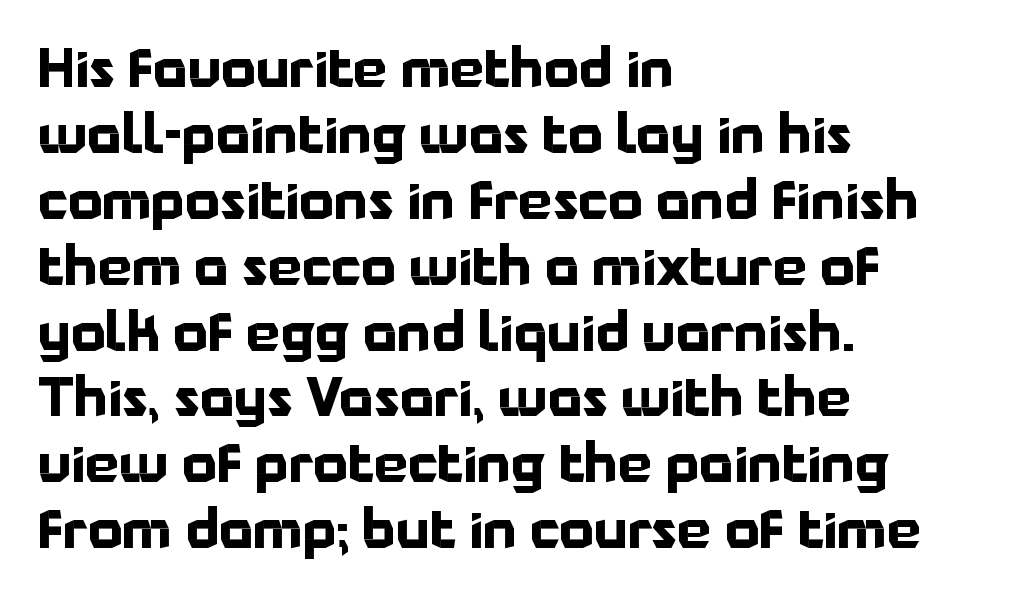
{"serif": "no", "italic": "no", "bold": "yes", "weight": "bold", "width": "normal", "stroke_contrast": "low", "x_height": "medium", "monospaced": "no", "underline": "no", "align": "left", "line_spacing_ratio": 1.22, "letter_spacing": "normal", "letter_spacing_em": 0.0, "glyph_px": 54}
